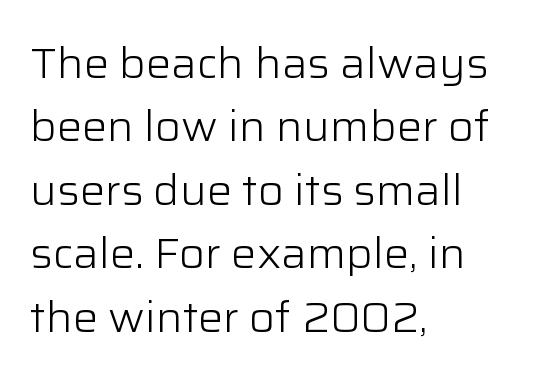
{"serif": "no", "italic": "no", "bold": "no", "weight": "light", "width": "normal", "stroke_contrast": "low", "x_height": "medium", "monospaced": "no", "underline": "no", "align": "left", "line_spacing": "normal", "line_spacing_ratio": 1.51, "letter_spacing": "normal", "letter_spacing_em": 0.0, "glyph_px": 42}
